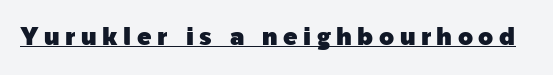
Q: Is the text italic (slanted)? A: No, it is upright.
Q: Is the text underlined? A: Yes.
Q: Is the spacing between letters normal or unusually wide? A: Unusually wide.
